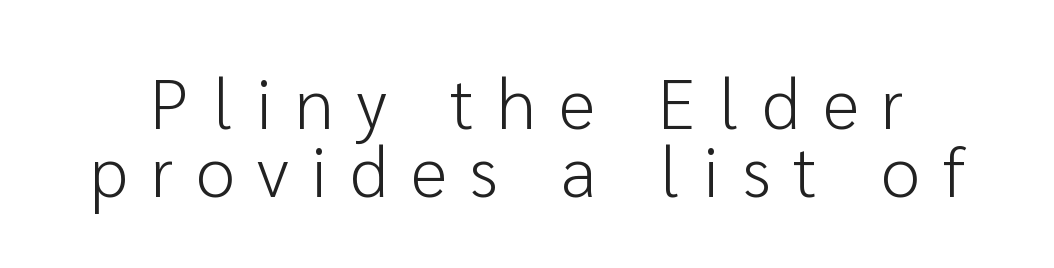
The image shows 71 px light sans-serif type, upright; set tight line spacing (0.96x), unusually wide letter spacing (+0.32 em), not underlined; low stroke contrast and a medium x-height.
